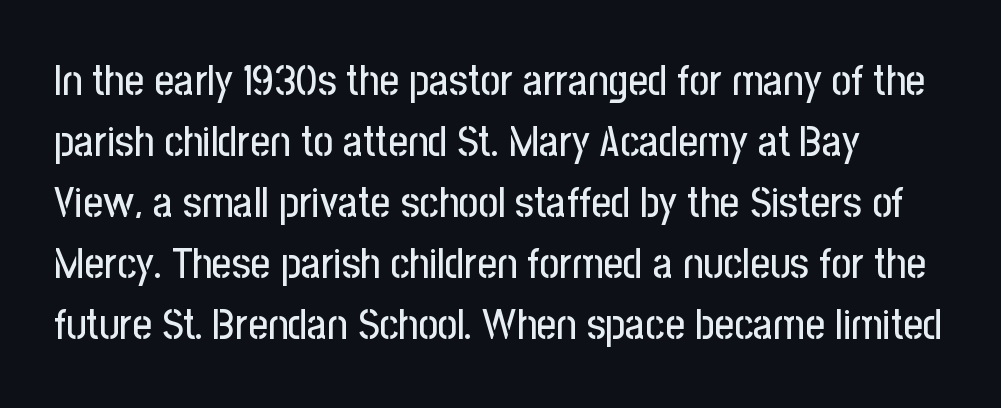
If you drew a line through each stem, it would be perfectly vertical. Typographically, this falls in the sans-serif category. Note the varied advance widths — an 'i' is clearly narrower than an 'm'. The space directly below the letters is spotless. The leading is moderate, giving the passage an even texture.
